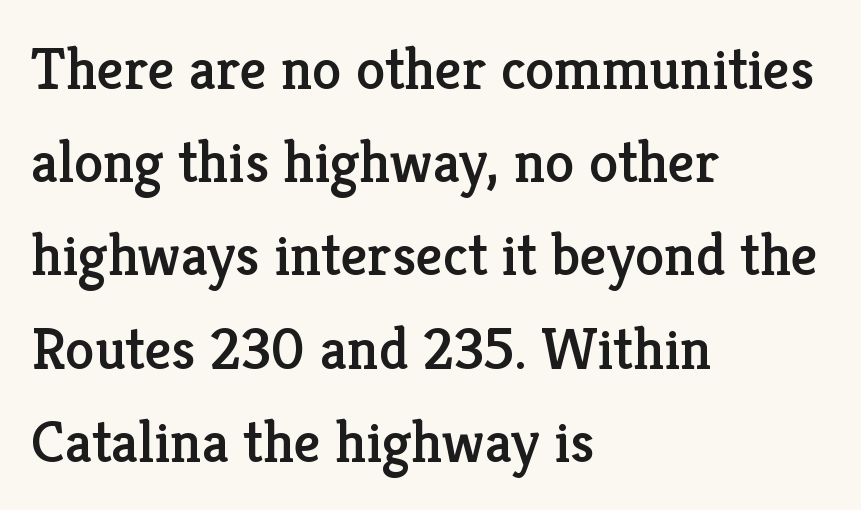
The image shows 59 px serif type, upright; set left-aligned, normal line spacing (1.58x), normal letter spacing, not underlined; low stroke contrast and a medium x-height.
